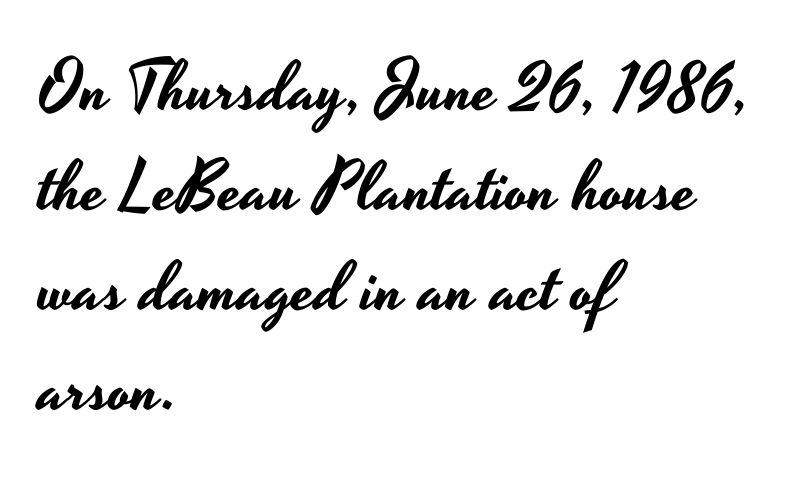
Q: Is the text italic (slanted)? A: Yes.
Q: Is the typeface a serif or a sans-serif typeface? A: Sans-serif.
Q: Is the text underlined? A: No.
Q: How is the paragraph aligned? A: Left-aligned.
Q: Is the spacing between letters normal or unusually wide? A: Normal.
Q: Is the spacing between lines tight, normal or loose? A: Normal.
Q: Width (condensed, normal, or wide)? A: Wide.
Q: Stroke contrast? A: Low.
Q: x-height? A: Small.
Q: Monospaced? A: No.
